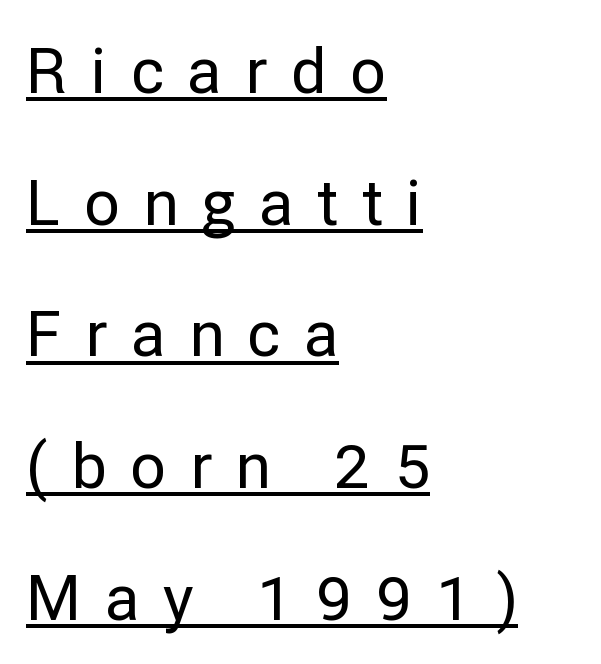
The image shows 63 px sans-serif type, upright; set left-aligned, loose line spacing (2.09x), unusually wide letter spacing (+0.37 em), underlined; low stroke contrast and a medium x-height.
